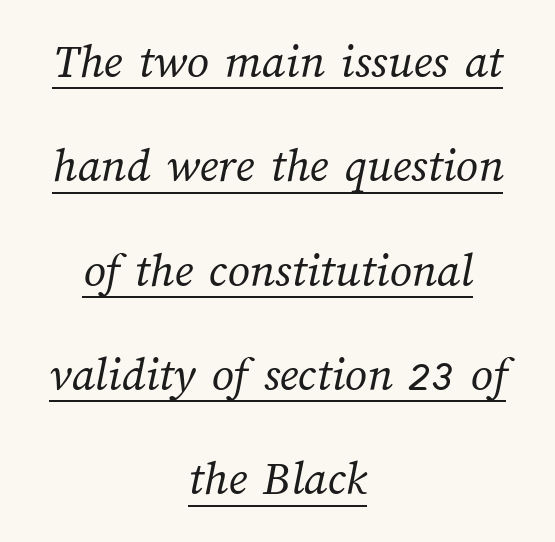
Letter spacing: default. Vertical stems look standard width or narrower in stroke. This rendering features underlined lettering. The designer dialed line spacing up above the default. Which margin do the lines hug? Neither — every line sits in the middle. This sample has the flowing, uneven cadence of proportional lettering.
